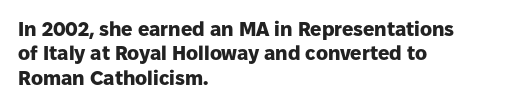
Q: Is the text bold? A: Yes.
Q: Is the text italic (slanted)? A: No, it is upright.
Q: Is the text underlined? A: No.
Q: How is the paragraph aligned? A: Left-aligned.
Q: Is the spacing between letters normal or unusually wide? A: Normal.
